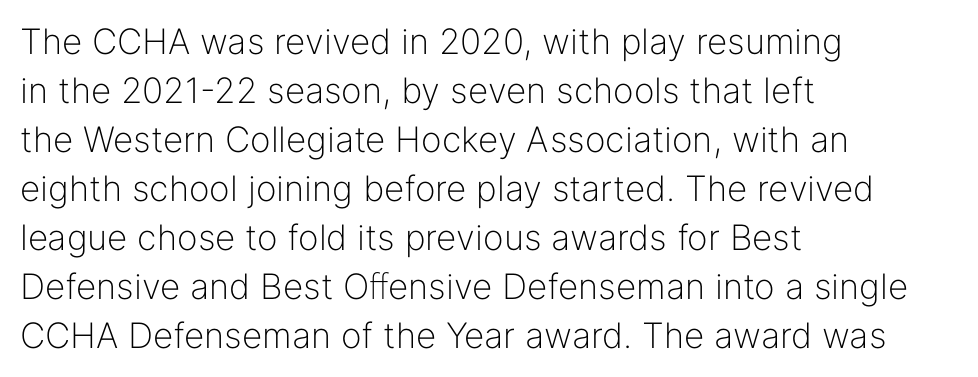
Q: Is the text bold? A: No.
Q: Is the text italic (slanted)? A: No, it is upright.
Q: Is the typeface a serif or a sans-serif typeface? A: Sans-serif.
Q: Is the text underlined? A: No.
Q: How is the paragraph aligned? A: Left-aligned.
Q: Is the spacing between letters normal or unusually wide? A: Normal.
Q: Is the spacing between lines tight, normal or loose? A: Normal.
Q: Width (condensed, normal, or wide)? A: Normal.
Q: Stroke contrast? A: Low.
Q: x-height? A: Medium.
Q: Monospaced? A: No.
